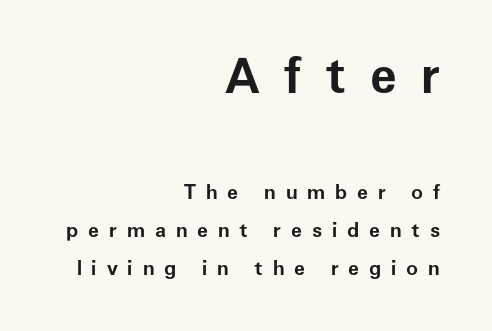
The image shows 49 px bold sans-serif type, upright; set right-aligned, line spacing 1.88x, unusually wide letter spacing (+0.49 em), not underlined; the first (top) block is 2.45x larger; low stroke contrast and a medium x-height.
